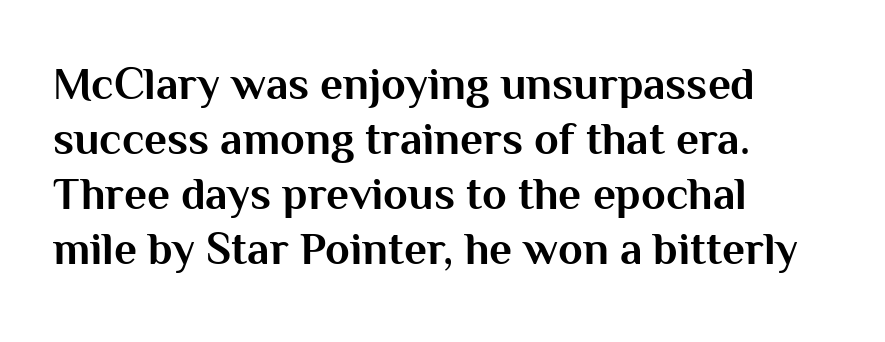
{"serif": "no", "italic": "no", "bold": "yes", "weight": "bold", "width": "normal", "stroke_contrast": "medium", "x_height": "medium", "monospaced": "no", "underline": "no", "align": "left", "line_spacing_ratio": 1.22, "letter_spacing": "normal", "letter_spacing_em": 0.0, "glyph_px": 45}
